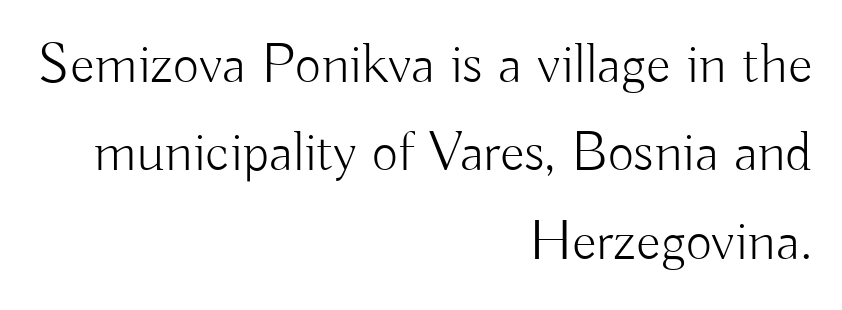
The passage shown has conventional tracking throughout. Underlining? Definitely not there. Leading matches the norm, producing a regular column. Varying glyph widths throughout — classic text-font behaviour.
